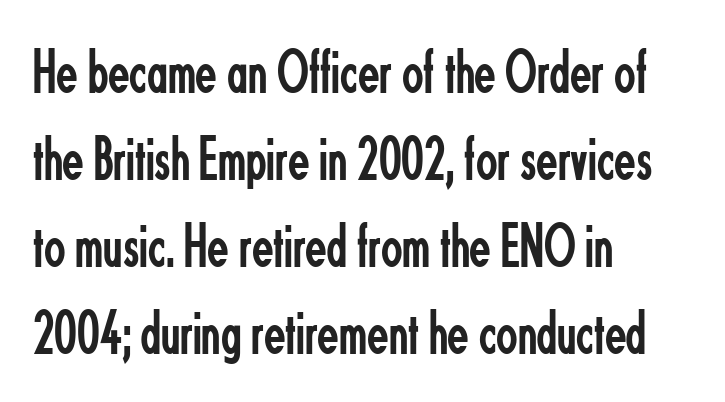
Look at the tracking — it's just the regular setting, nothing added. Just letters on the line, the space beneath them empty. Serif or sans? Sans — the stroke terminals are bare. Rows of type keep a routine distance in the vertical direction.
